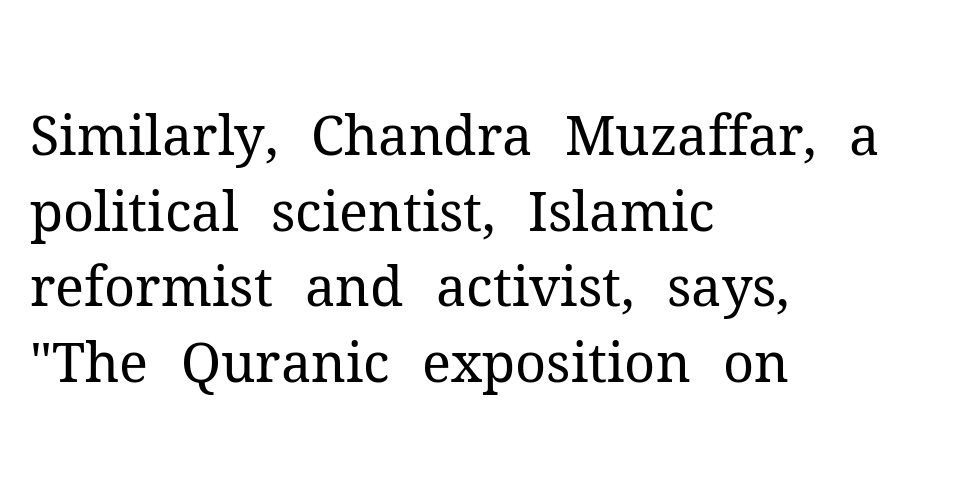
The image shows 54 px regular-weight serif type, upright; set left-aligned, normal line spacing (1.4x), normal letter spacing, not underlined; medium stroke contrast and a medium x-height.
